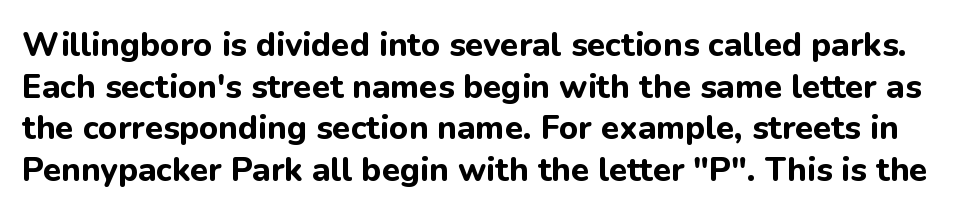
Q: Is the text bold? A: Yes.
Q: Is the text italic (slanted)? A: No, it is upright.
Q: Is the typeface a serif or a sans-serif typeface? A: Sans-serif.
Q: Is the text underlined? A: No.
Q: Is the spacing between letters normal or unusually wide? A: Normal.
Q: Is the spacing between lines tight, normal or loose? A: Normal.
Q: Width (condensed, normal, or wide)? A: Normal.
Q: Stroke contrast? A: Low.
Q: x-height? A: Medium.
Q: Monospaced? A: No.
